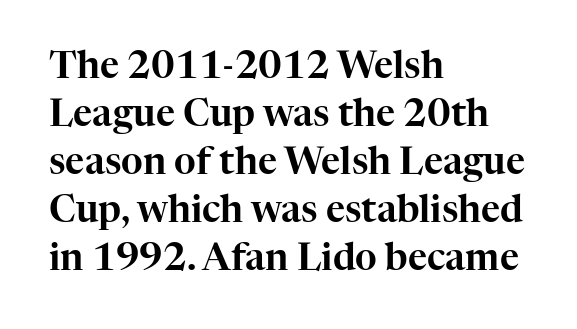
These lines are composed in type with serifs. No italicization has been applied; the sample stays upright. Note the varied advance widths — an 'i' is clearly narrower than an 'm'. This block has exactly the height ordinary leading produces. Has an underline been added? It has not.
